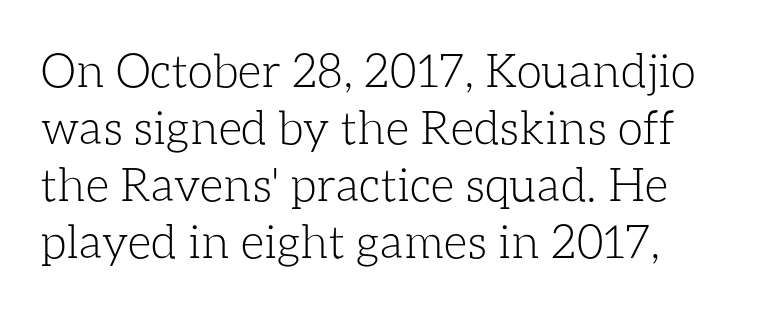
Q: Is the text bold? A: No.
Q: Is the text italic (slanted)? A: No, it is upright.
Q: Is the text underlined? A: No.
Q: How is the paragraph aligned? A: Left-aligned.
Q: Is the spacing between letters normal or unusually wide? A: Normal.
Q: Width (condensed, normal, or wide)? A: Normal.
Q: Stroke contrast? A: Low.
Q: x-height? A: Medium.
Q: Monospaced? A: No.
